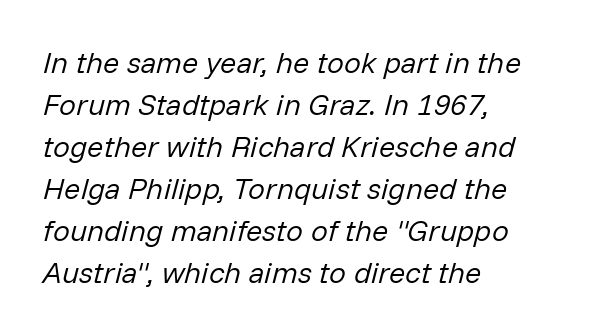
Stems and bowls with no extra thickness — not bold. Slanted lettering throughout. The strip under each line holds only bare page. These lines keep a tight, regular rhythm from letter to letter.
